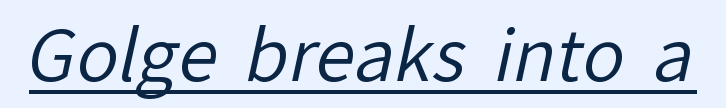
The image shows 71 px regular-weight sans-serif type; set normal letter spacing, underlined; low stroke contrast and a medium x-height.
